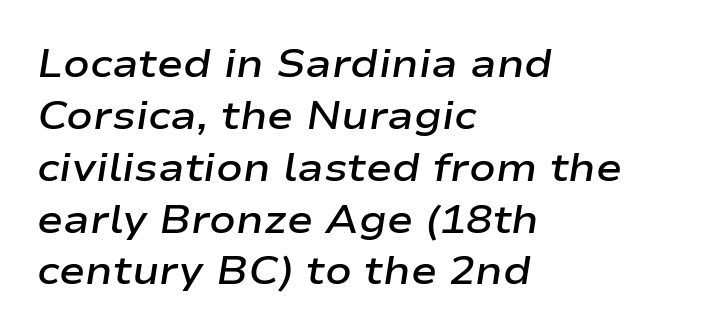
Q: Is the text bold? A: Semi-bold.
Q: Is the text italic (slanted)? A: Yes, it leans right by about 9 degrees.
Q: Is the text underlined? A: No.
Q: How is the paragraph aligned? A: Left-aligned.
Q: Is the spacing between letters normal or unusually wide? A: Normal.
Q: Is the spacing between lines tight, normal or loose? A: Normal.
Q: Width (condensed, normal, or wide)? A: Wide.
Q: Stroke contrast? A: Low.
Q: x-height? A: Medium.
Q: Monospaced? A: No.
